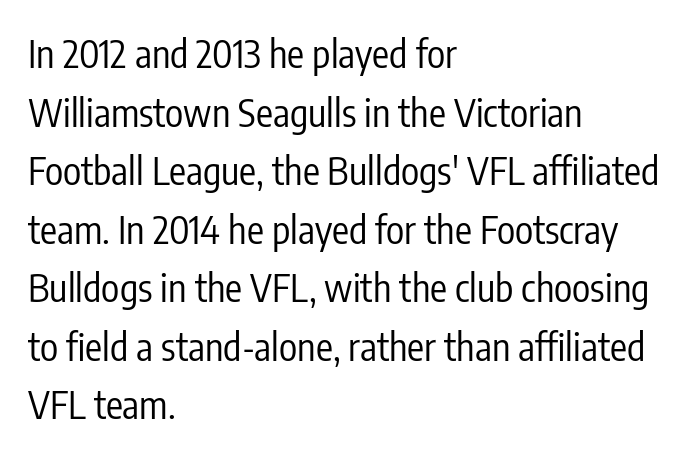
The image shows 38 px regular-weight, condensed sans-serif type, upright; set left-aligned, normal line spacing (1.54x), normal letter spacing, not underlined; low stroke contrast and a medium x-height.
